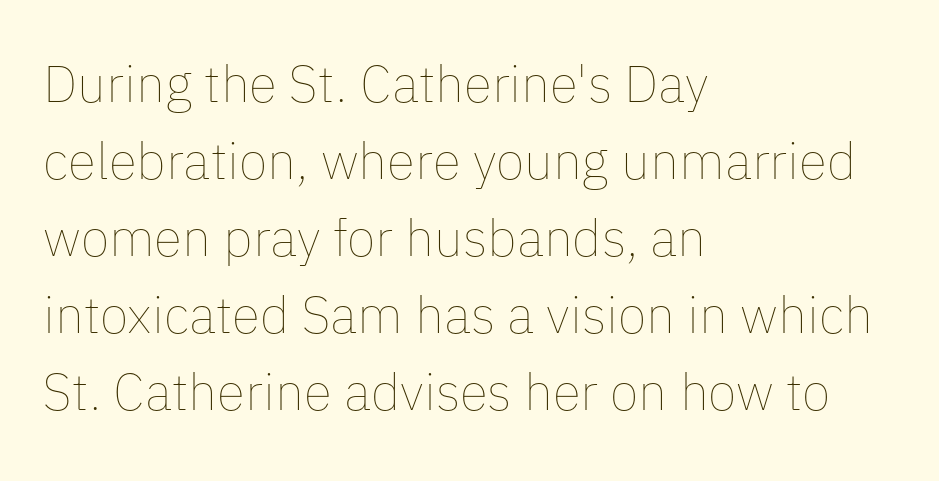
The image shows 52 px thin type, upright; set left-aligned, normal line spacing (1.48x), normal letter spacing, not underlined; low stroke contrast and a medium x-height.
